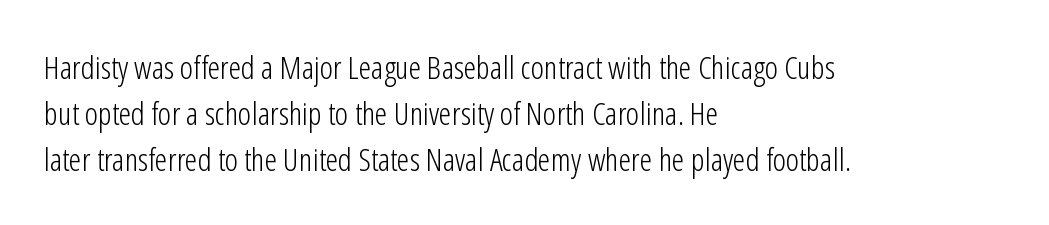
{"serif": "no", "italic": "no", "bold": "no", "weight": "light", "width": "condensed", "stroke_contrast": "low", "x_height": "medium", "monospaced": "no", "underline": "no", "align": "left", "line_spacing": "normal", "line_spacing_ratio": 1.43, "letter_spacing": "normal", "letter_spacing_em": 0.0, "glyph_px": 32}
